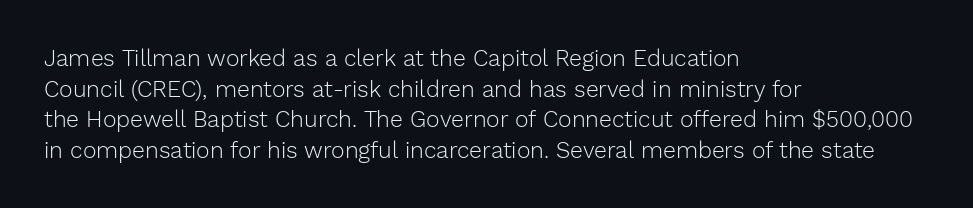
The image shows 23 px text type, upright; set left-aligned, normal line spacing (1.33x), normal letter spacing, not underlined.
